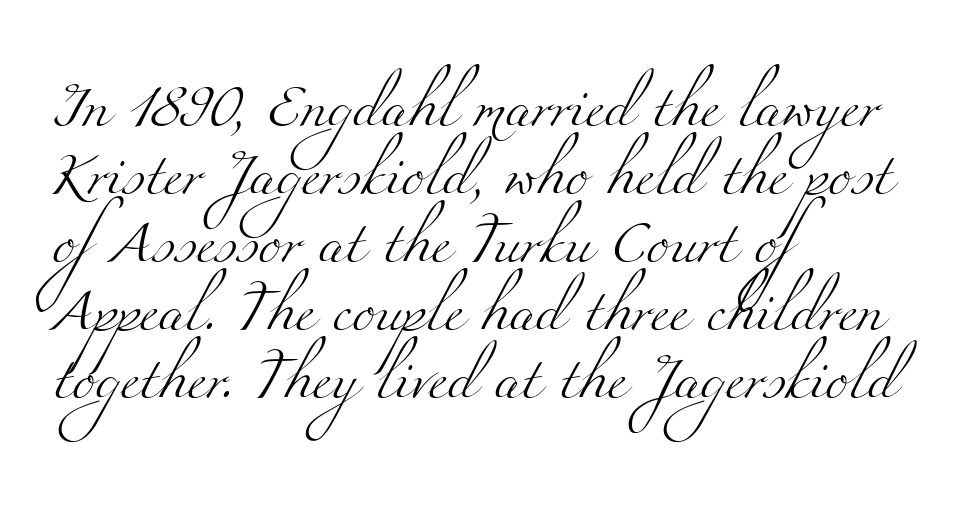
Q: Is the text bold? A: No.
Q: Is the text underlined? A: No.
Q: How is the paragraph aligned? A: Left-aligned.
Q: Is the spacing between letters normal or unusually wide? A: Normal.
Q: Is the spacing between lines tight, normal or loose? A: Normal.
Q: Width (condensed, normal, or wide)? A: Wide.
Q: Stroke contrast? A: Medium.
Q: x-height? A: Small.
Q: Monospaced? A: No.
